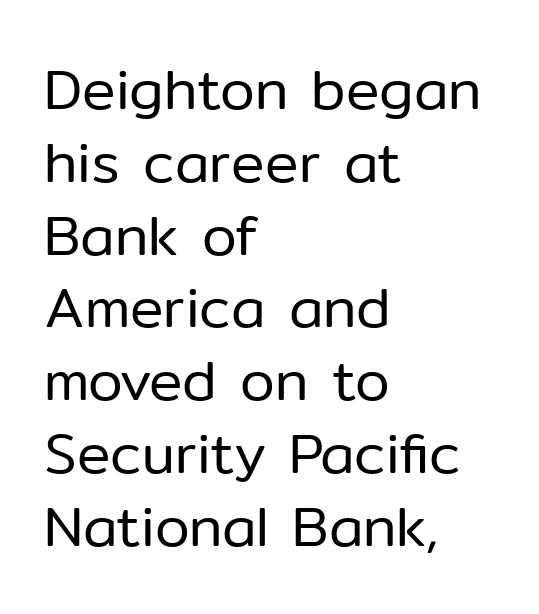
{"serif": "no", "italic": "no", "bold": "no", "weight": "regular", "width": "normal", "stroke_contrast": "low", "x_height": "medium", "monospaced": "no", "underline": "no", "align": "left", "line_spacing": "normal", "line_spacing_ratio": 1.3, "letter_spacing": "normal", "letter_spacing_em": 0.0, "glyph_px": 56}
